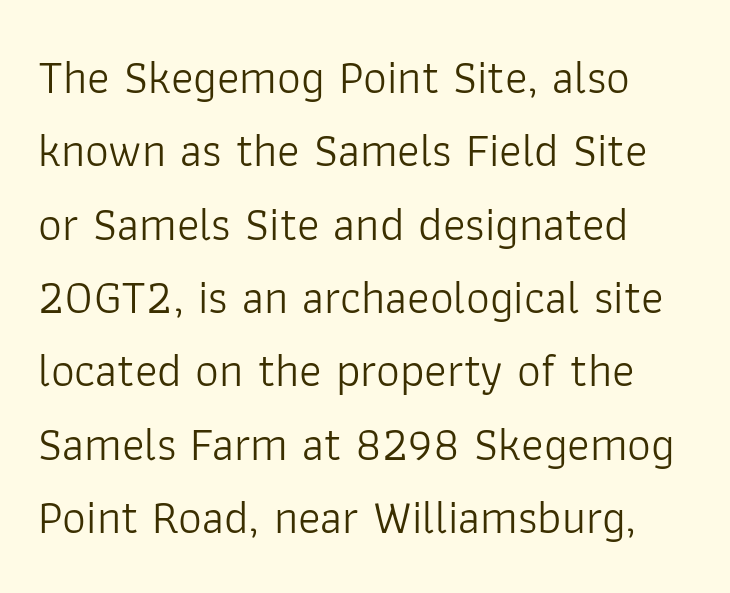
The image shows 47 px light sans-serif type, upright; set normal line spacing (1.56x), normal letter spacing, not underlined; low stroke contrast and a medium x-height.
